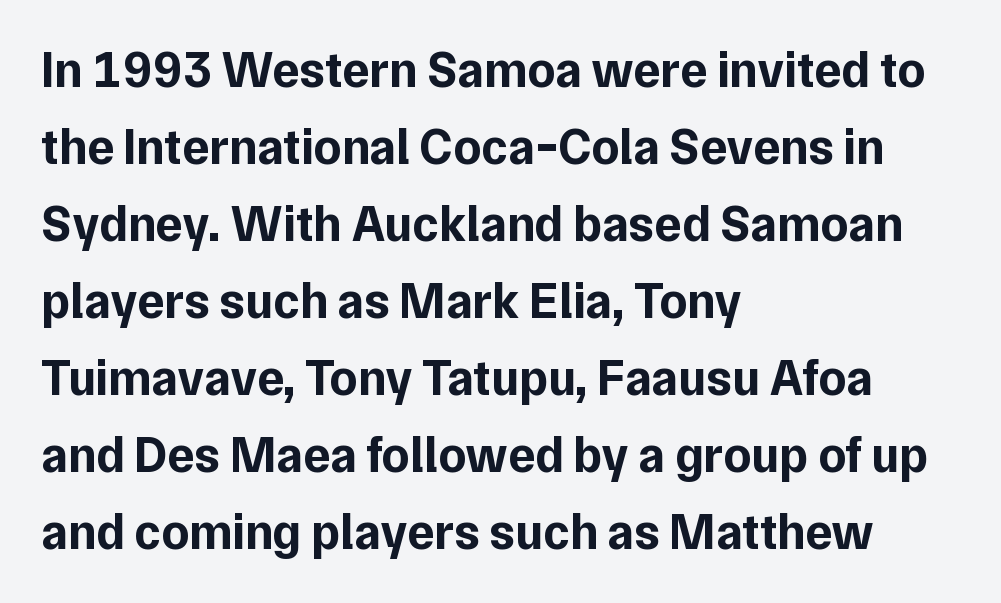
These lines keep a tight, regular rhythm from letter to letter. The characters display no serif detailing; their extremities are plain. Horizontal alignment here is leftward, the default for most running prose. This sample keeps an unexceptional amount of space between lines. The passage shown is emphatically bold.
